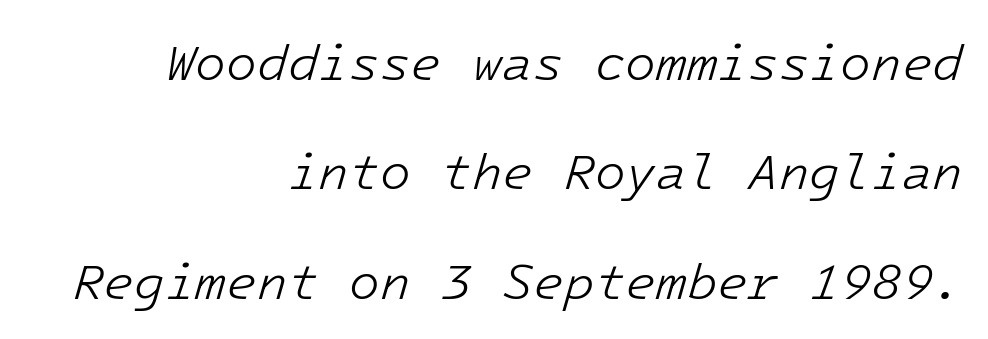
Q: Is the text bold? A: No.
Q: Is the text italic (slanted)? A: Yes, it leans right by about 16 degrees.
Q: Is the text underlined? A: No.
Q: How is the paragraph aligned? A: Right-aligned.
Q: Is the spacing between letters normal or unusually wide? A: Normal.
Q: Is the spacing between lines tight, normal or loose? A: Loose.
Q: Width (condensed, normal, or wide)? A: Normal.
Q: Stroke contrast? A: Low.
Q: x-height? A: Medium.
Q: Monospaced? A: Yes.
